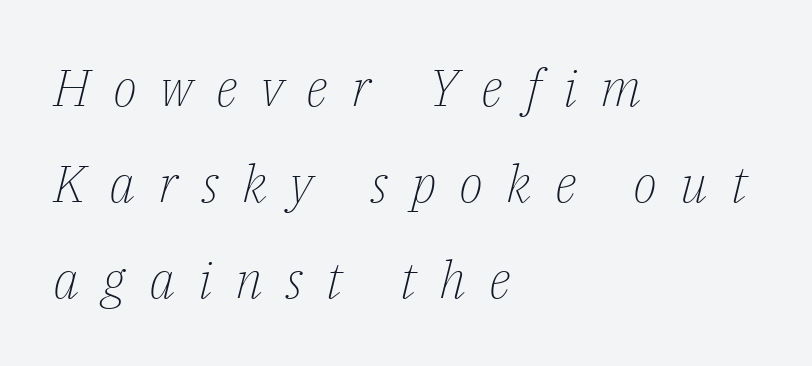
{"serif": "yes", "italic": "yes", "lean": "right", "slant_degrees": 14, "bold": "no", "weight": "light", "width": "normal", "stroke_contrast": "low", "x_height": "medium", "monospaced": "no", "underline": "no", "align": "left", "line_spacing_ratio": 1.88, "letter_spacing": "wide", "letter_spacing_em": 0.45, "glyph_px": 51}
